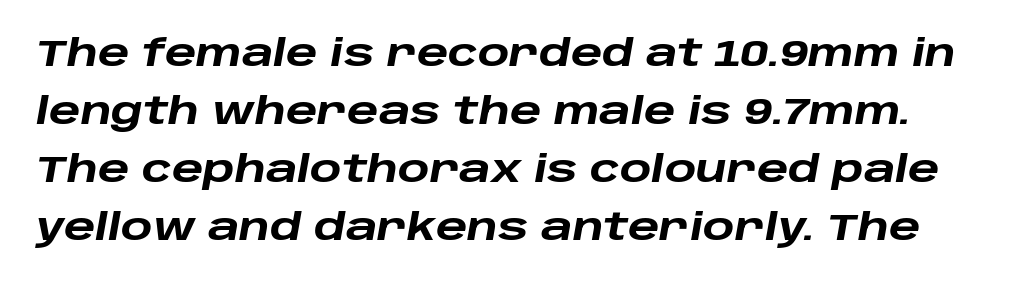
{"italic": "yes", "lean": "right", "slant_degrees": 10, "bold": "yes", "weight": "heavy", "width": "wide", "stroke_contrast": "low", "x_height": "large", "monospaced": "no", "underline": "no", "line_spacing": "normal", "line_spacing_ratio": 1.57, "letter_spacing": "normal", "letter_spacing_em": 0.0, "glyph_px": 37}
